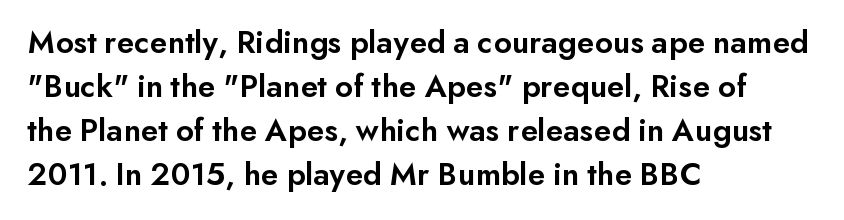
Q: Is the text bold? A: Semi-bold.
Q: Is the text italic (slanted)? A: No, it is upright.
Q: Is the typeface a serif or a sans-serif typeface? A: Sans-serif.
Q: Is the text underlined? A: No.
Q: How is the paragraph aligned? A: Left-aligned.
Q: Is the spacing between letters normal or unusually wide? A: Normal.
Q: Is the spacing between lines tight, normal or loose? A: Normal.
Q: Width (condensed, normal, or wide)? A: Normal.
Q: Stroke contrast? A: Low.
Q: x-height? A: Small.
Q: Monospaced? A: No.
